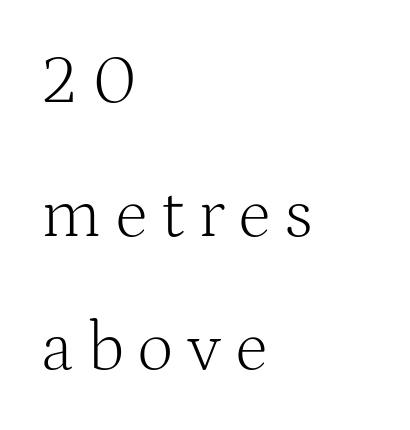
The image shows 70 px light serif type, upright; set left-aligned, loose line spacing (1.91x), unusually wide letter spacing (+0.21 em), not underlined; medium stroke contrast and a medium x-height.
